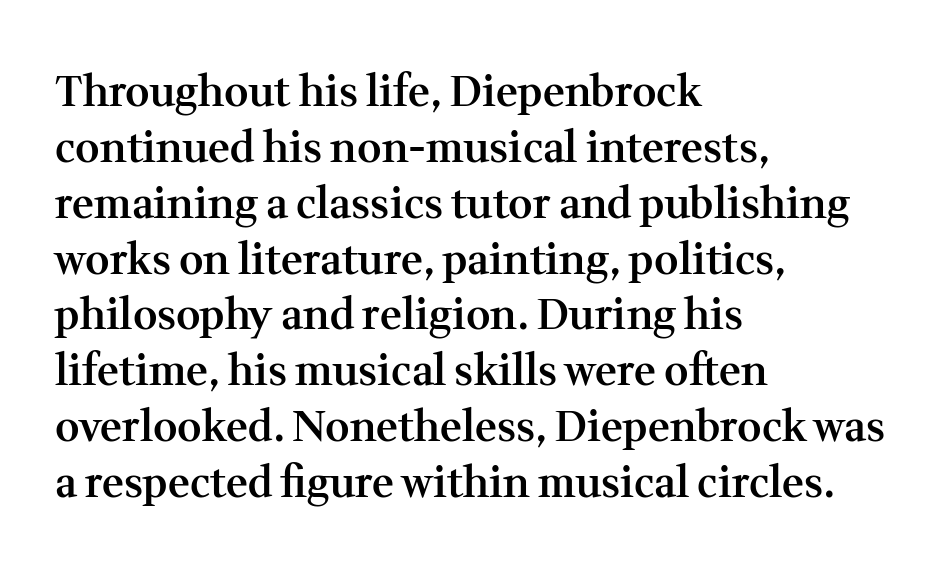
The image shows 42 px semibold serif type, upright; set left-aligned, normal line spacing (1.33x), normal letter spacing, not underlined; medium stroke contrast and a medium x-height.
